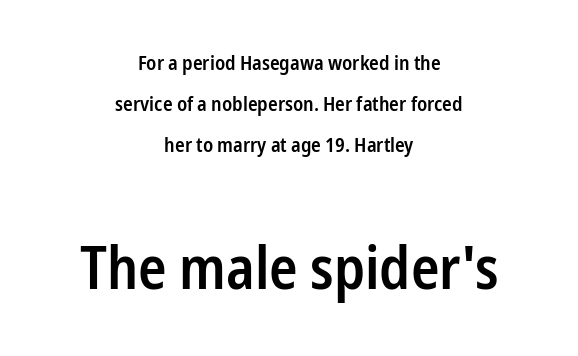
The image shows 59 px semibold, condensed sans-serif type, upright; set centered, loose line spacing (2.05x), normal letter spacing, not underlined; the second (bottom) block is 2.95x larger; low stroke contrast and a medium x-height.
